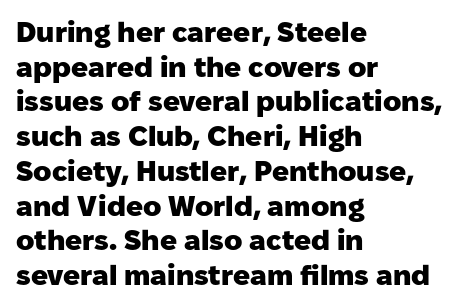
Q: Is the text bold? A: Yes.
Q: Is the text italic (slanted)? A: No, it is upright.
Q: Is the typeface a serif or a sans-serif typeface? A: Sans-serif.
Q: Is the text underlined? A: No.
Q: How is the paragraph aligned? A: Left-aligned.
Q: Is the spacing between letters normal or unusually wide? A: Normal.
Q: Width (condensed, normal, or wide)? A: Normal.
Q: Stroke contrast? A: Low.
Q: x-height? A: Medium.
Q: Monospaced? A: No.
